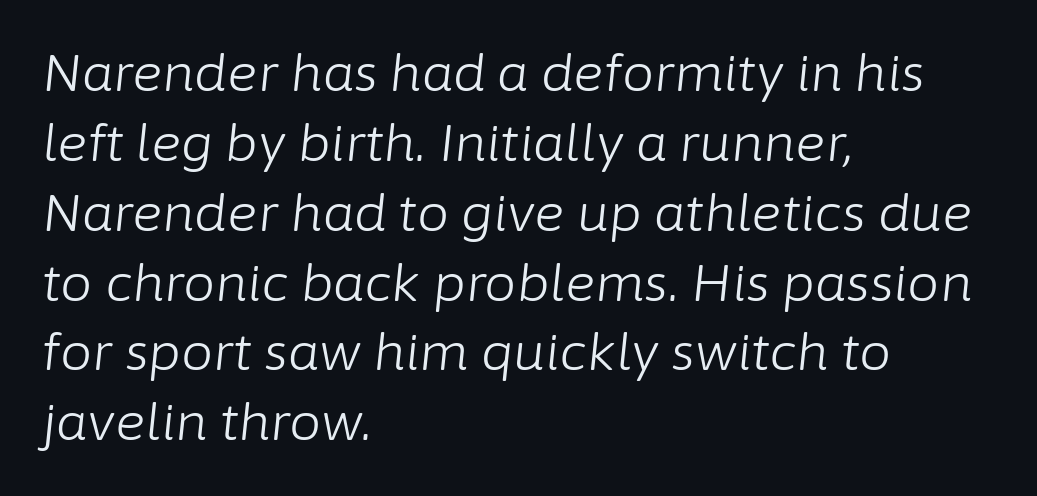
{"italic": "yes", "lean": "right", "slant_degrees": 6, "bold": "no", "weight": "light", "width": "normal", "stroke_contrast": "low", "x_height": "medium", "monospaced": "no", "underline": "no", "align": "left", "line_spacing": "normal", "line_spacing_ratio": 1.37, "letter_spacing": "normal", "letter_spacing_em": 0.0, "glyph_px": 51}
